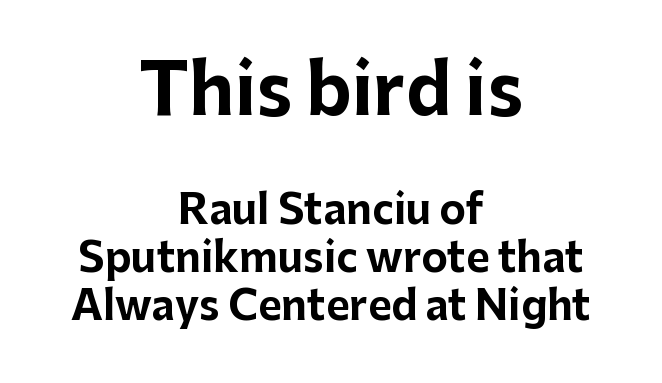
Q: Is the text bold? A: Yes.
Q: Is the text italic (slanted)? A: No, it is upright.
Q: Is the typeface a serif or a sans-serif typeface? A: Sans-serif.
Q: Is the text underlined? A: No.
Q: How is the paragraph aligned? A: Centered.
Q: Is the spacing between letters normal or unusually wide? A: Normal.
Q: Which block of text is set in a larger size, the first (top) or the second (bottom)? A: The first (top) one.
Q: Width (condensed, normal, or wide)? A: Normal.
Q: Stroke contrast? A: Low.
Q: x-height? A: Medium.
Q: Monospaced? A: No.
